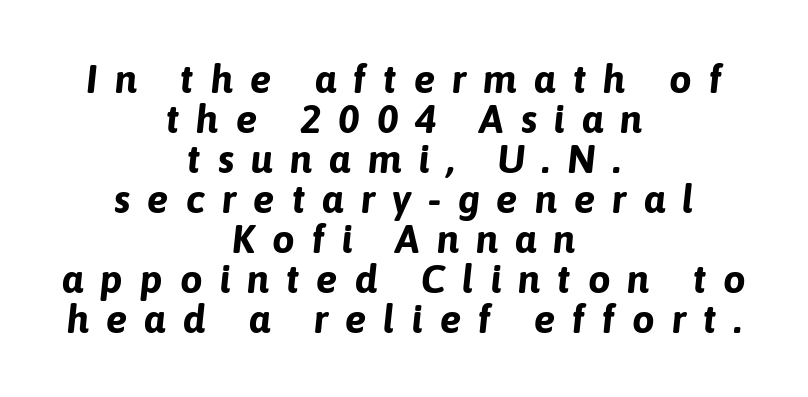
The image shows 40 px bold type, italic (leaning right); set centered, tight line spacing (1.0x), unusually wide letter spacing (+0.42 em), not underlined; low stroke contrast and a medium x-height.
